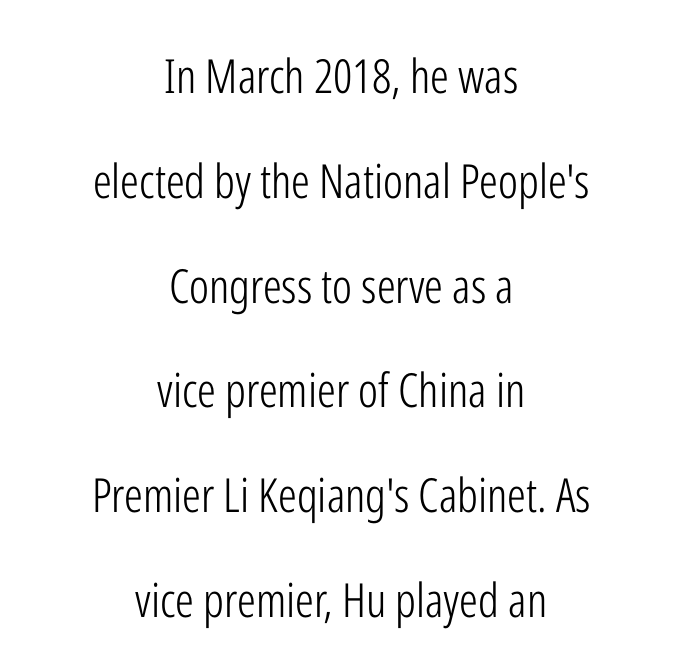
Q: Is the text bold? A: No.
Q: Is the text italic (slanted)? A: No, it is upright.
Q: Is the typeface a serif or a sans-serif typeface? A: Sans-serif.
Q: Is the text underlined? A: No.
Q: How is the paragraph aligned? A: Centered.
Q: Is the spacing between letters normal or unusually wide? A: Normal.
Q: Is the spacing between lines tight, normal or loose? A: Loose.
Q: Width (condensed, normal, or wide)? A: Condensed.
Q: Stroke contrast? A: Low.
Q: x-height? A: Medium.
Q: Monospaced? A: No.
